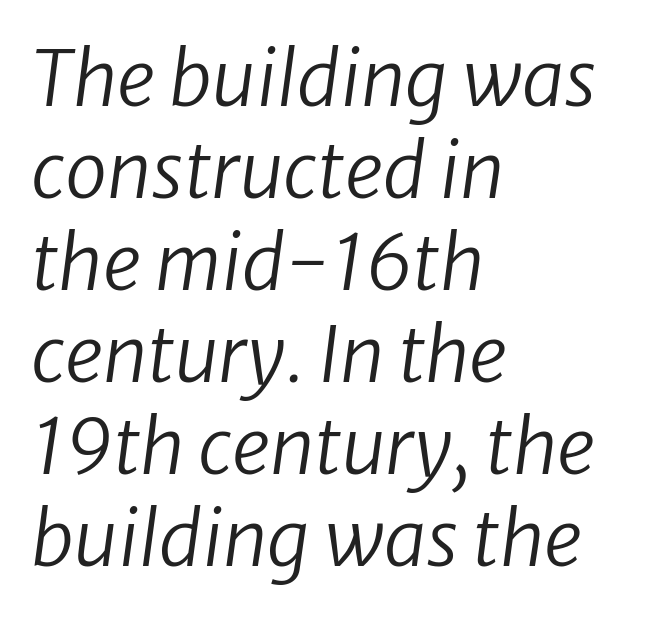
The image shows 76 px regular-weight type, italic (leaning right); set left-aligned, line spacing 1.21x, normal letter spacing, not underlined; low stroke contrast and a medium x-height.
